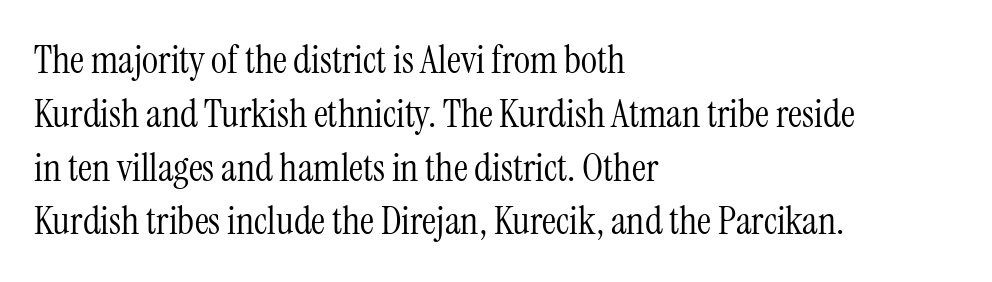
Q: Is the text bold? A: No.
Q: Is the text italic (slanted)? A: No, it is upright.
Q: Is the typeface a serif or a sans-serif typeface? A: Serif.
Q: Is the text underlined? A: No.
Q: How is the paragraph aligned? A: Left-aligned.
Q: Is the spacing between letters normal or unusually wide? A: Normal.
Q: Is the spacing between lines tight, normal or loose? A: Normal.
Q: Width (condensed, normal, or wide)? A: Condensed.
Q: Stroke contrast? A: Medium.
Q: x-height? A: Medium.
Q: Monospaced? A: No.
